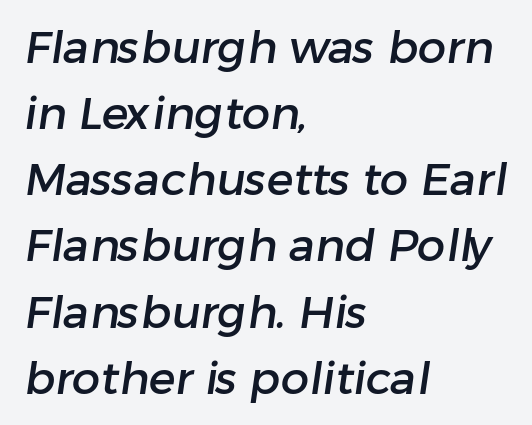
Compared with a centered layout, this one pins lines to the left instead. The rows are spaced the way most documents space them. Each letter keeps its own natural width here, so spacing adapts to shape. This rendering employs a face without finishing strokes, i.e., a sans-serif. The tracking reads as untouched default to a designer's eye. The words here are not underlined.
